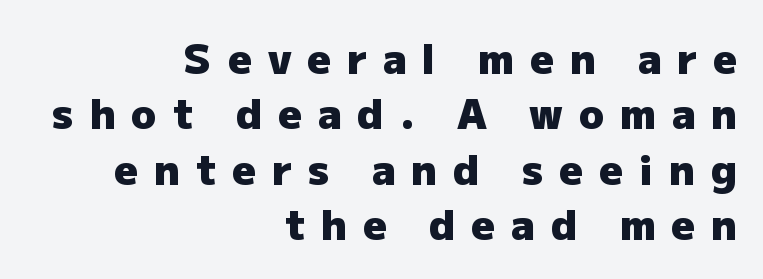
Q: Is the text bold? A: Yes.
Q: Is the text italic (slanted)? A: No, it is upright.
Q: Is the typeface a serif or a sans-serif typeface? A: Sans-serif.
Q: Is the text underlined? A: No.
Q: How is the paragraph aligned? A: Right-aligned.
Q: Is the spacing between letters normal or unusually wide? A: Unusually wide.
Q: Is the spacing between lines tight, normal or loose? A: Normal.
Q: Width (condensed, normal, or wide)? A: Normal.
Q: Stroke contrast? A: Low.
Q: x-height? A: Medium.
Q: Monospaced? A: No.
